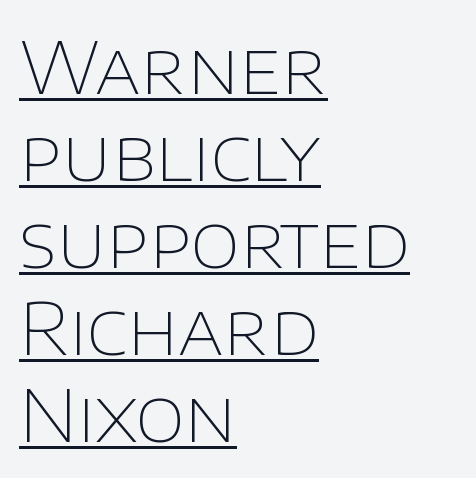
Q: Is the text bold? A: No.
Q: Is the text italic (slanted)? A: No, it is upright.
Q: Is the typeface a serif or a sans-serif typeface? A: Sans-serif.
Q: Is the text underlined? A: Yes.
Q: How is the paragraph aligned? A: Left-aligned.
Q: Is the spacing between letters normal or unusually wide? A: Normal.
Q: Width (condensed, normal, or wide)? A: Normal.
Q: Stroke contrast? A: Low.
Q: x-height? A: Large.
Q: Monospaced? A: No.
